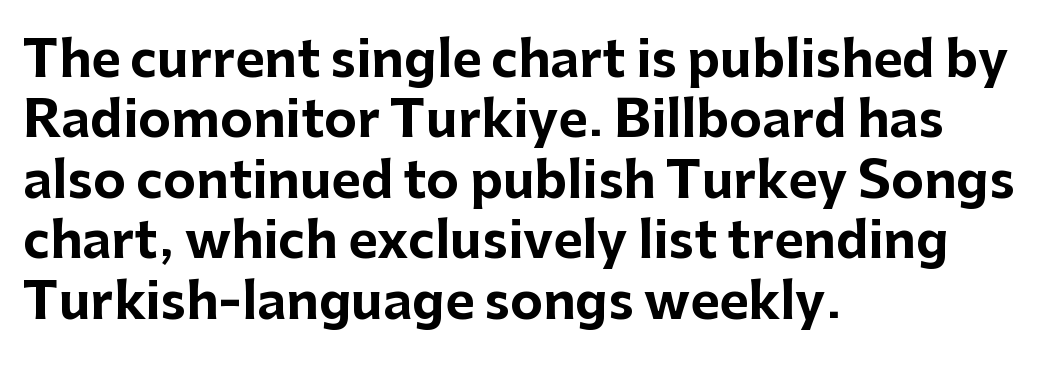
Italic: no, the glyphs are upright roman. The gap between lines stays unmarked. Nope, no serifs anywhere on these letters. In terms of letterspacing, this is plain default setting. Note the varied advance widths — an 'i' is clearly narrower than an 'm'. Left-aligned paragraph, ragged on the right.
